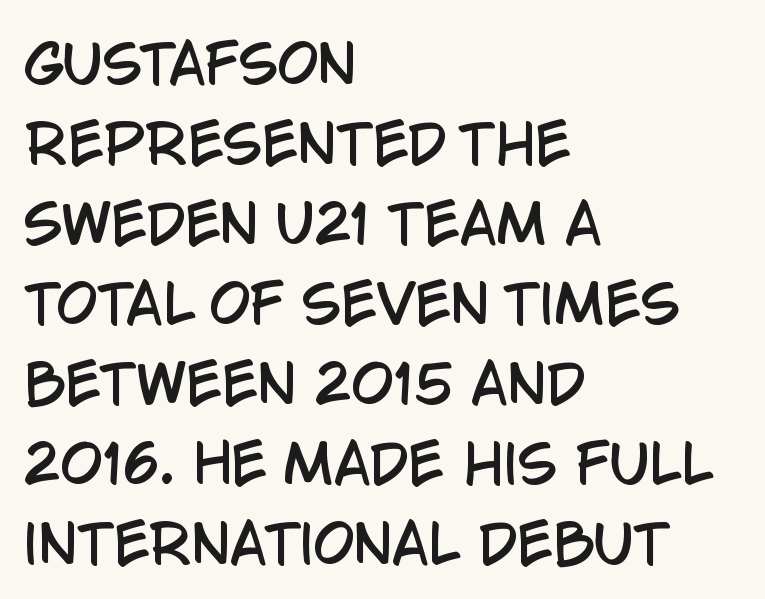
{"serif": "no", "italic": "no", "width": "condensed", "stroke_contrast": "low", "x_height": "large", "monospaced": "no", "underline": "no", "align": "left", "line_spacing": "normal", "line_spacing_ratio": 1.51, "letter_spacing": "normal", "letter_spacing_em": 0.0, "glyph_px": 53}
